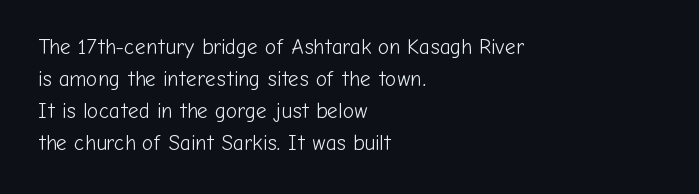
The image shows 21 px text type, upright; set left-aligned, normal line spacing (1.52x), normal letter spacing, not underlined.
